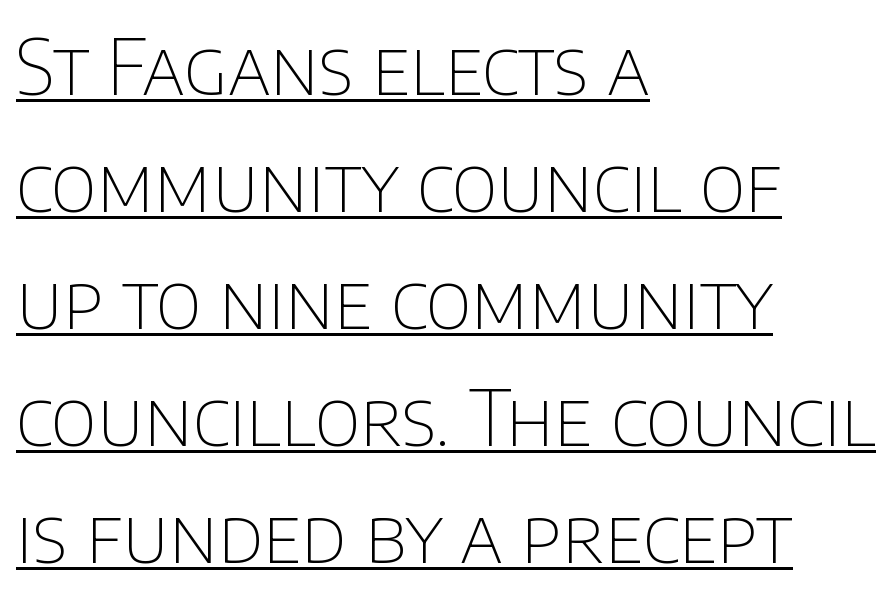
The image shows 76 px thin sans-serif type, upright; set left-aligned, normal line spacing (1.54x), normal letter spacing, underlined; low stroke contrast and a large x-height.
